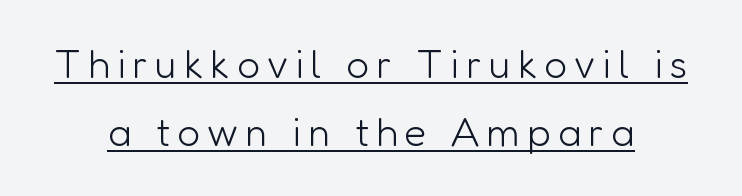
The text was rendered using a sans face with plain stroke endings. Letters have the restrained weight of plain body copy at most. The rendering uses the underline text-decoration. You could not count columns in this text — the font is proportionally spaced. It's the straight-up-and-down kind of type.
